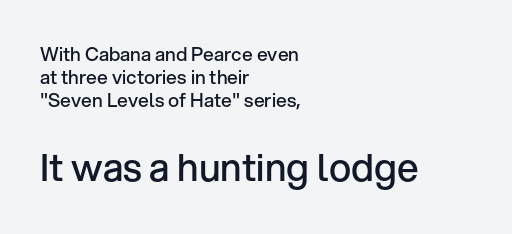
The image shows 38 px semibold sans-serif type, upright; set left-aligned, line spacing 1.2x, normal letter spacing, not underlined; the second (bottom) block is 2.0x larger; low stroke contrast and a medium x-height.
